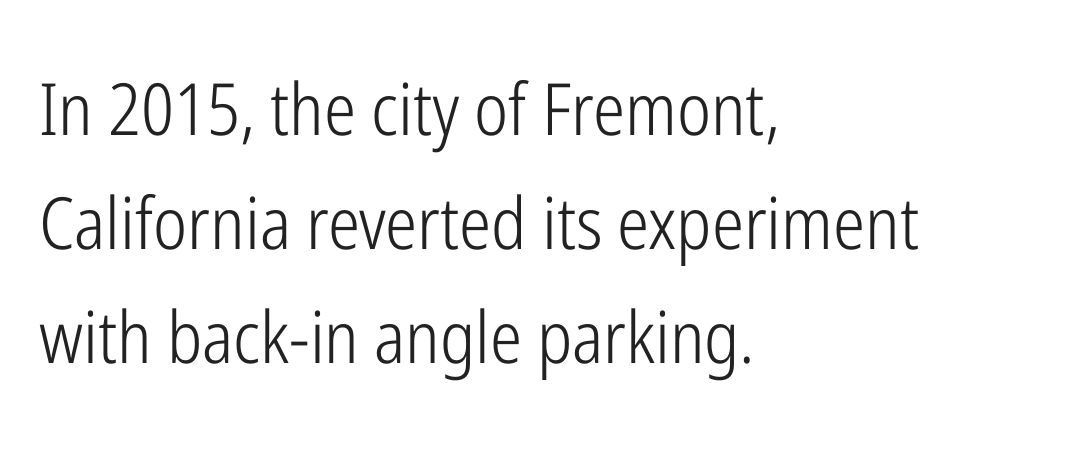
{"serif": "no", "italic": "no", "bold": "no", "weight": "light", "width": "condensed", "stroke_contrast": "low", "x_height": "medium", "monospaced": "no", "underline": "no", "align": "left", "line_spacing": "normal", "line_spacing_ratio": 1.58, "letter_spacing": "normal", "letter_spacing_em": 0.0, "glyph_px": 72}
